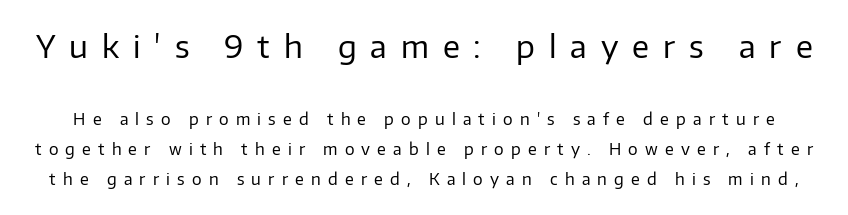
{"serif": "no", "italic": "no", "bold": "no", "weight": "regular", "width": "normal", "stroke_contrast": "low", "x_height": "medium", "monospaced": "no", "underline": "no", "line_spacing_ratio": 1.86, "letter_spacing": "wide", "letter_spacing_em": 0.45, "larger_block": "first", "size_ratio": 1.94, "glyph_px": 31}
